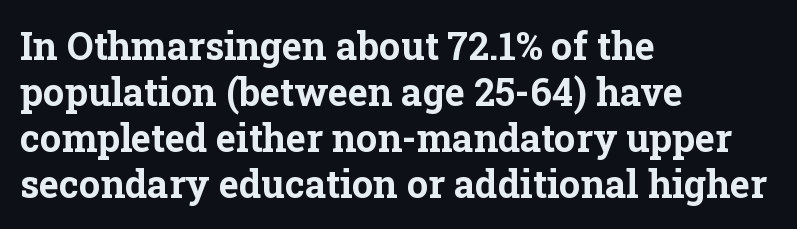
{"serif": "yes", "italic": "no", "bold": "yes", "weight": "bold", "width": "normal", "stroke_contrast": "low", "x_height": "medium", "monospaced": "no", "underline": "no", "align": "left", "line_spacing_ratio": 1.21, "letter_spacing": "normal", "letter_spacing_em": 0.0, "glyph_px": 38}
